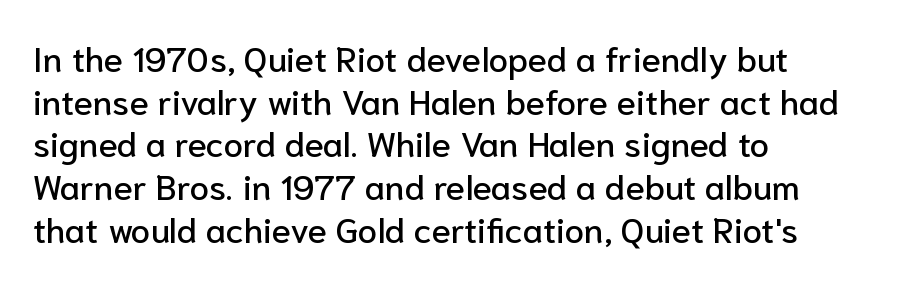
Q: Is the text italic (slanted)? A: No, it is upright.
Q: Is the typeface a serif or a sans-serif typeface? A: Sans-serif.
Q: Is the text underlined? A: No.
Q: How is the paragraph aligned? A: Left-aligned.
Q: Is the spacing between letters normal or unusually wide? A: Normal.
Q: Width (condensed, normal, or wide)? A: Normal.
Q: Stroke contrast? A: Low.
Q: x-height? A: Medium.
Q: Monospaced? A: No.
